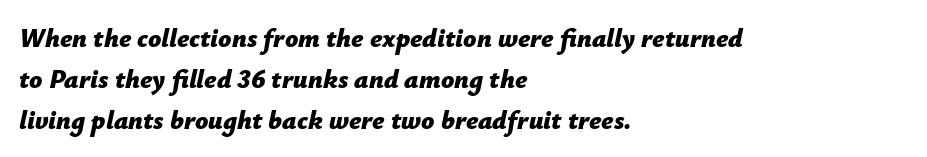
Horizontal bands of white between lines are of average thickness. Its strokes are broad and dark, the hallmark of bold type. Quick note: italic. Glyph-to-glyph distance matches everyday printed text. Honestly, there is no underline to notice here at all.
